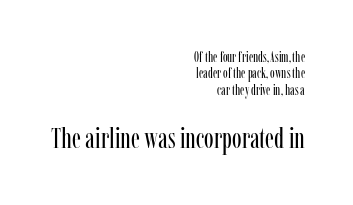
Serifs: yes, visible at the terminals of the letterforms. These lines are rendered in a variable-pitch font. This rendering leaves character spacing at its baseline value. Tall strokes in this sample are plumb rather than angled.
